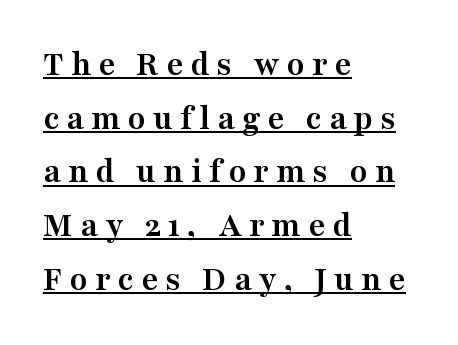
The image shows 36 px semibold, wide serif type, upright; set left-aligned, normal line spacing (1.49x), unusually wide letter spacing (+0.2 em), underlined; medium stroke contrast and a medium x-height.
